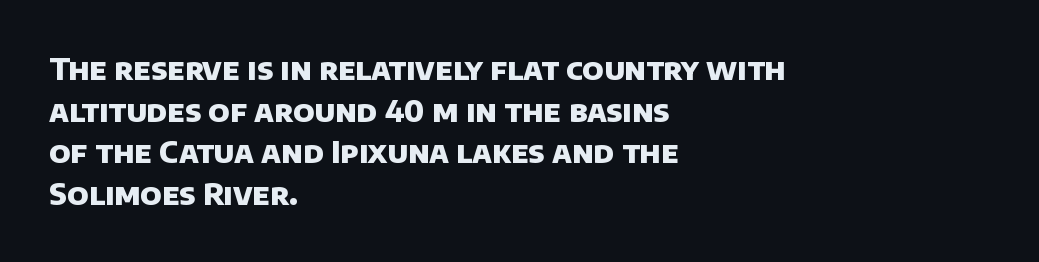
{"serif": "no", "bold": "yes", "weight": "heavy", "width": "normal", "stroke_contrast": "low", "x_height": "large", "monospaced": "no", "underline": "no", "align": "left", "line_spacing": "normal", "line_spacing_ratio": 1.39, "letter_spacing": "normal", "letter_spacing_em": 0.0, "glyph_px": 30}
